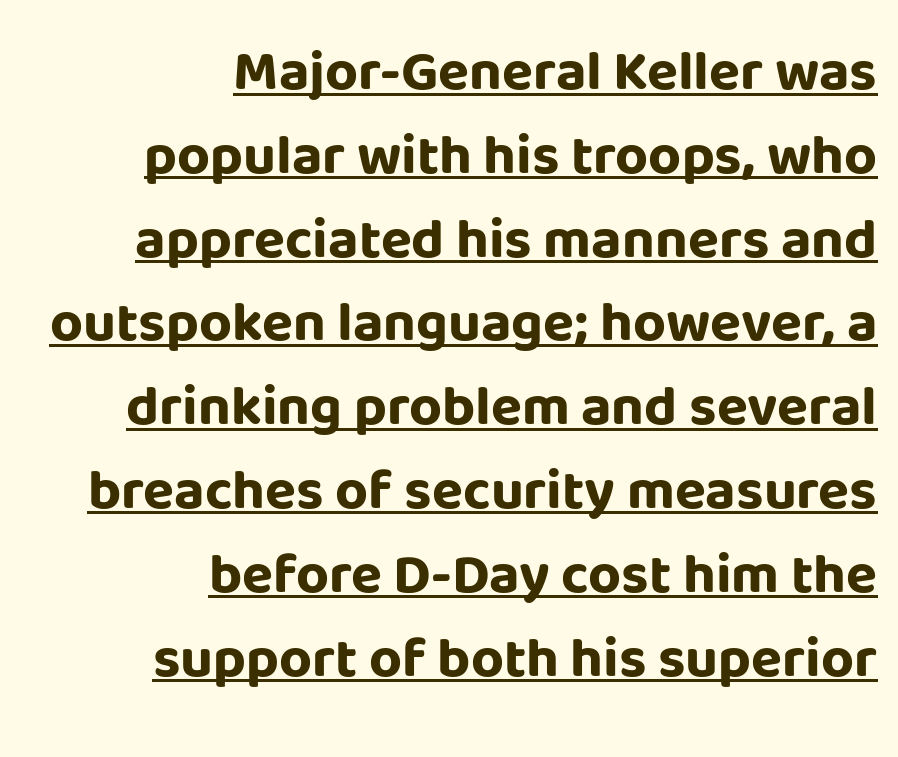
Q: Is the text bold? A: Yes.
Q: Is the text italic (slanted)? A: No, it is upright.
Q: Is the typeface a serif or a sans-serif typeface? A: Sans-serif.
Q: Is the text underlined? A: Yes.
Q: How is the paragraph aligned? A: Right-aligned.
Q: Is the spacing between letters normal or unusually wide? A: Normal.
Q: Is the spacing between lines tight, normal or loose? A: Normal.
Q: Width (condensed, normal, or wide)? A: Normal.
Q: Stroke contrast? A: Low.
Q: x-height? A: Large.
Q: Monospaced? A: No.
